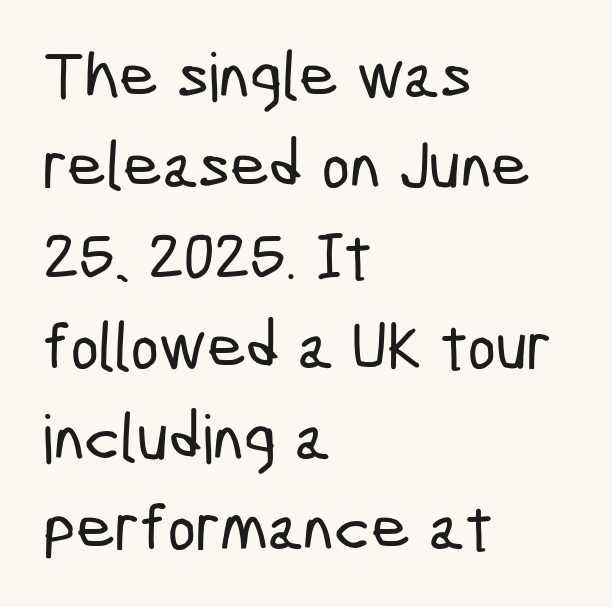
Q: Is the typeface a serif or a sans-serif typeface? A: Sans-serif.
Q: Is the text underlined? A: No.
Q: How is the paragraph aligned? A: Left-aligned.
Q: Is the spacing between letters normal or unusually wide? A: Normal.
Q: Is the spacing between lines tight, normal or loose? A: Normal.
Q: Width (condensed, normal, or wide)? A: Condensed.
Q: Stroke contrast? A: Low.
Q: x-height? A: Medium.
Q: Monospaced? A: No.
